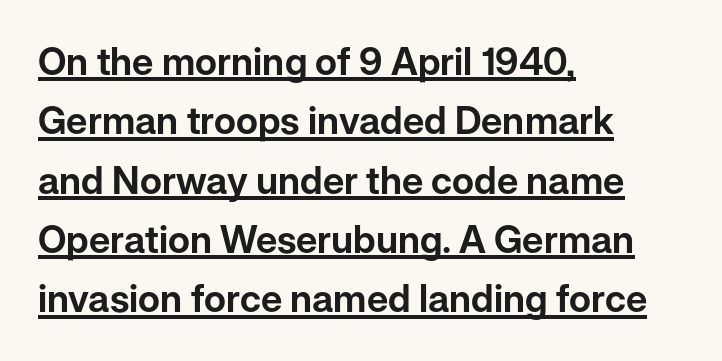
{"serif": "no", "italic": "no", "width": "normal", "stroke_contrast": "low", "x_height": "medium", "monospaced": "no", "underline": "yes", "align": "left", "line_spacing": "normal", "line_spacing_ratio": 1.56, "letter_spacing": "normal", "letter_spacing_em": 0.0, "glyph_px": 38}
